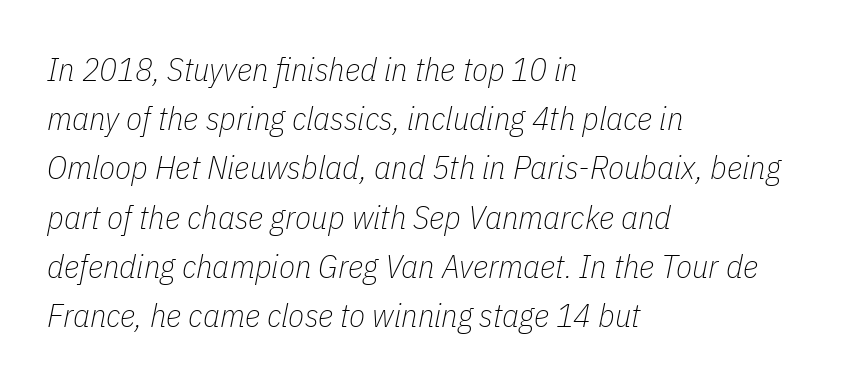
{"italic": "yes", "lean": "right", "slant_degrees": 11, "bold": "no", "weight": "thin", "width": "condensed", "stroke_contrast": "low", "x_height": "medium", "monospaced": "no", "underline": "no", "align": "left", "line_spacing": "normal", "line_spacing_ratio": 1.49, "letter_spacing": "normal", "letter_spacing_em": 0.0, "glyph_px": 33}
